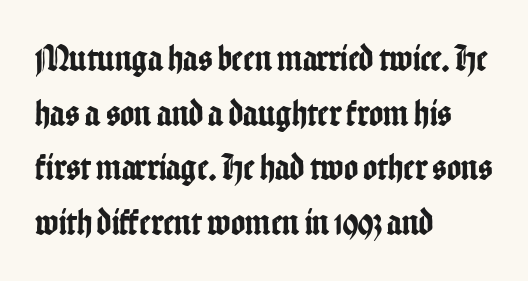
The space beneath each line is pristine and unruled. A typesetter would call this proportional, since set widths differ per character. The letterforms sit shoulder to shoulder at normal distance. Nope, no serifs anywhere on these letters. Students, observe: this is what conventionally led text looks like.
